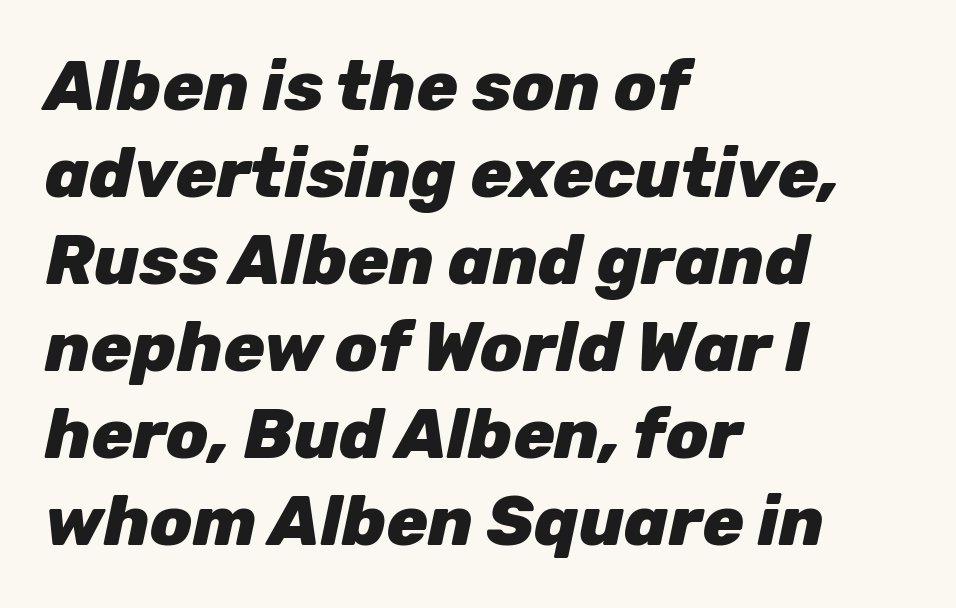
The image shows 69 px heavy type, italic (leaning right); set left-aligned, normal line spacing (1.26x), normal letter spacing, not underlined; low stroke contrast and a medium x-height.
